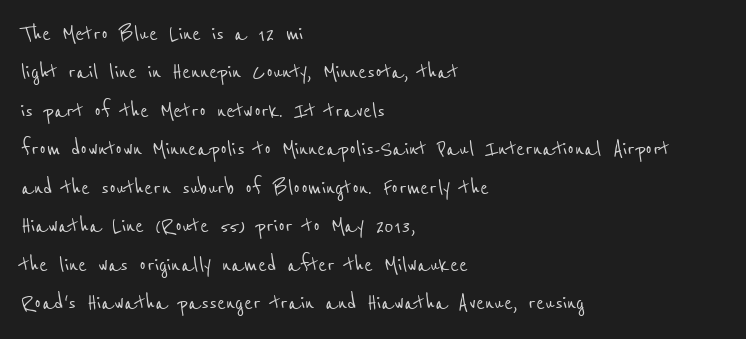
The image shows 26 px text type; set left-aligned, normal line spacing (1.48x), normal letter spacing, not underlined.
